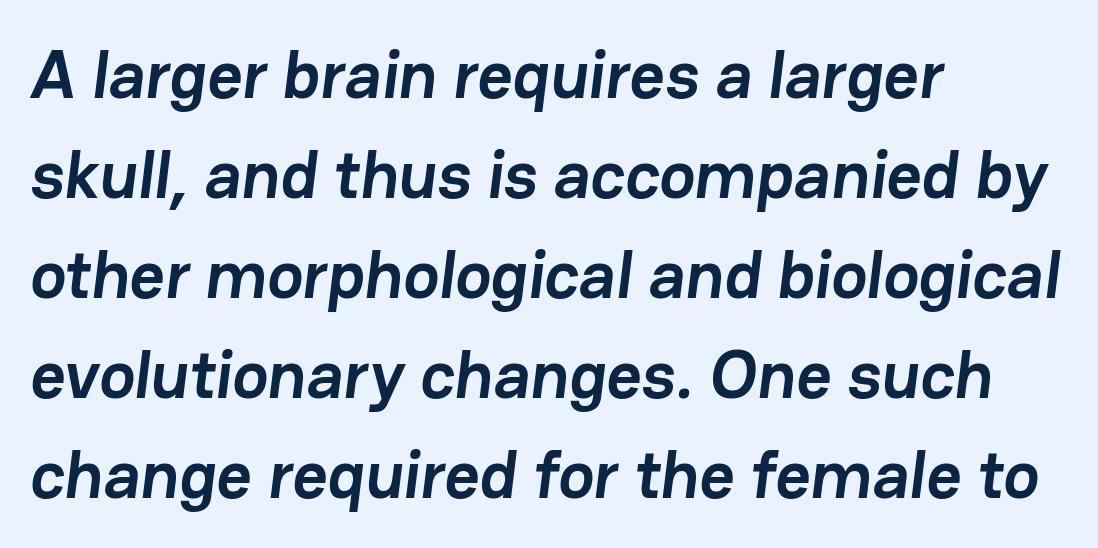
The image shows 68 px semibold sans-serif type; set left-aligned, normal line spacing (1.47x), normal letter spacing, not underlined; low stroke contrast and a medium x-height.
